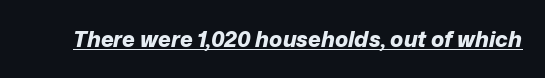
Q: Is the text bold? A: Yes.
Q: Is the text italic (slanted)? A: Yes, it leans right by about 12 degrees.
Q: Is the text underlined? A: Yes.
Q: Is the spacing between letters normal or unusually wide? A: Normal.
